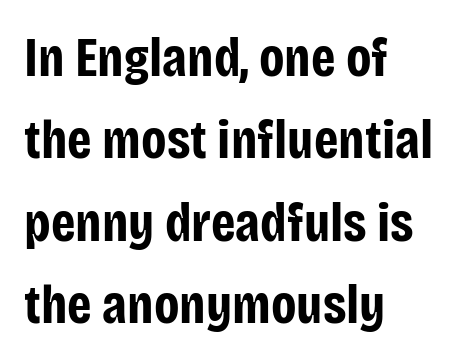
{"serif": "no", "italic": "no", "bold": "yes", "weight": "bold", "width": "condensed", "stroke_contrast": "low", "x_height": "large", "monospaced": "no", "underline": "no", "align": "left", "line_spacing": "normal", "line_spacing_ratio": 1.5, "letter_spacing": "normal", "letter_spacing_em": 0.0, "glyph_px": 55}
